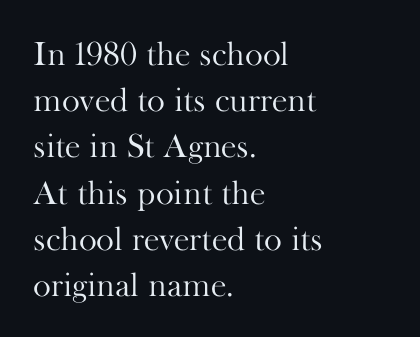
Q: Is the text bold? A: No.
Q: Is the text italic (slanted)? A: No, it is upright.
Q: Is the typeface a serif or a sans-serif typeface? A: Serif.
Q: Is the text underlined? A: No.
Q: How is the paragraph aligned? A: Left-aligned.
Q: Is the spacing between letters normal or unusually wide? A: Normal.
Q: Is the spacing between lines tight, normal or loose? A: Normal.
Q: Width (condensed, normal, or wide)? A: Normal.
Q: Stroke contrast? A: High.
Q: x-height? A: Small.
Q: Monospaced? A: No.
